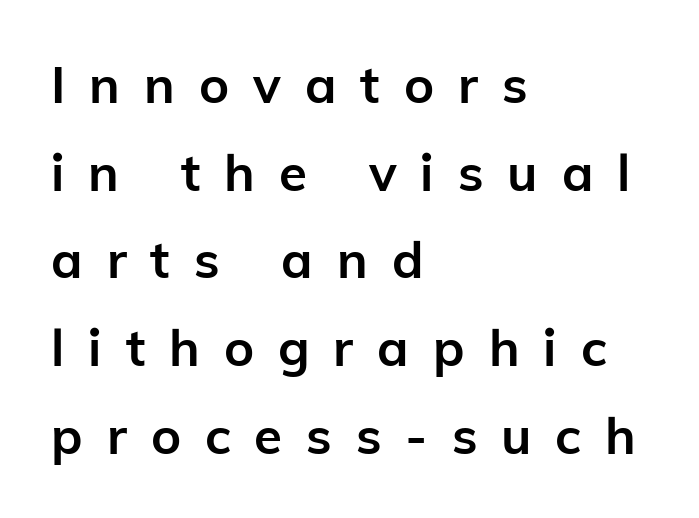
The image shows 51 px semibold sans-serif type, upright; set left-aligned, line spacing 1.72x, unusually wide letter spacing (+0.47 em), not underlined; low stroke contrast and a medium x-height.
